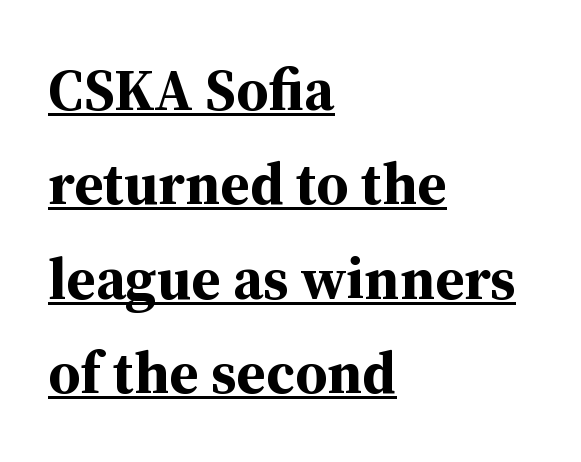
The image shows 59 px bold serif type, upright; set left-aligned, normal line spacing (1.6x), normal letter spacing, underlined; medium stroke contrast and a medium x-height.
